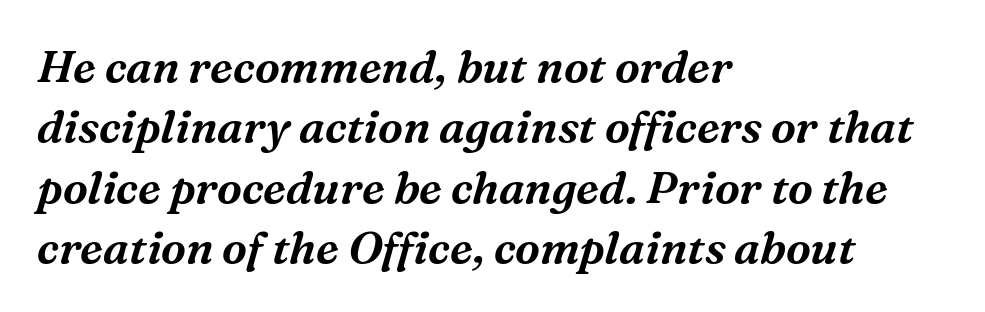
Q: Is the text italic (slanted)? A: Yes, it leans right by about 16 degrees.
Q: Is the typeface a serif or a sans-serif typeface? A: Serif.
Q: Is the text underlined? A: No.
Q: How is the paragraph aligned? A: Left-aligned.
Q: Is the spacing between letters normal or unusually wide? A: Normal.
Q: Is the spacing between lines tight, normal or loose? A: Normal.
Q: Width (condensed, normal, or wide)? A: Normal.
Q: Stroke contrast? A: Medium.
Q: x-height? A: Medium.
Q: Monospaced? A: No.
